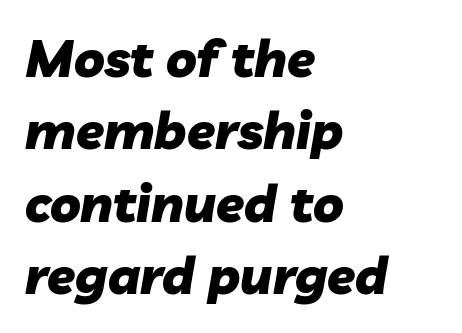
{"italic": "yes", "lean": "right", "slant_degrees": 10, "bold": "yes", "weight": "heavy", "width": "normal", "stroke_contrast": "low", "x_height": "medium", "monospaced": "no", "underline": "no", "align": "left", "line_spacing": "normal", "line_spacing_ratio": 1.42, "letter_spacing": "normal", "letter_spacing_em": 0.0, "glyph_px": 51}
